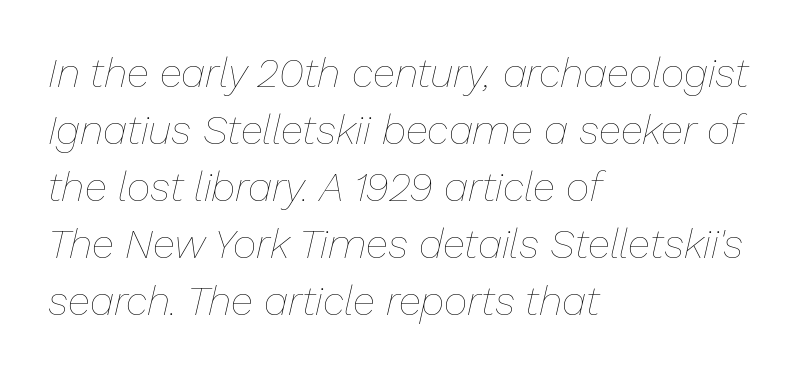
{"italic": "yes", "lean": "right", "slant_degrees": 13, "bold": "no", "weight": "thin", "width": "normal", "stroke_contrast": "low", "x_height": "medium", "monospaced": "no", "underline": "no", "align": "left", "line_spacing": "normal", "line_spacing_ratio": 1.39, "letter_spacing": "normal", "letter_spacing_em": 0.0, "glyph_px": 41}
